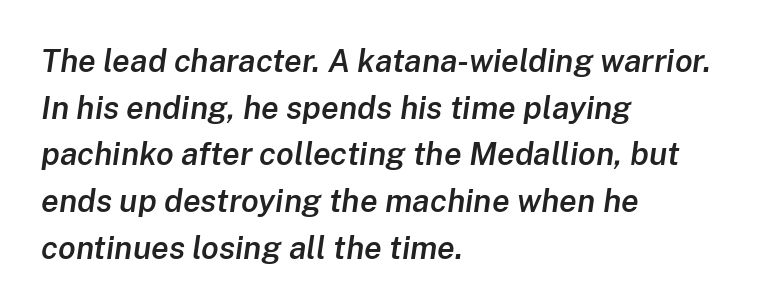
Q: Is the text bold? A: Semi-bold.
Q: Is the text italic (slanted)? A: Yes, it leans right by about 8 degrees.
Q: Is the text underlined? A: No.
Q: How is the paragraph aligned? A: Left-aligned.
Q: Is the spacing between letters normal or unusually wide? A: Normal.
Q: Is the spacing between lines tight, normal or loose? A: Normal.
Q: Width (condensed, normal, or wide)? A: Normal.
Q: Stroke contrast? A: Low.
Q: x-height? A: Medium.
Q: Monospaced? A: No.
